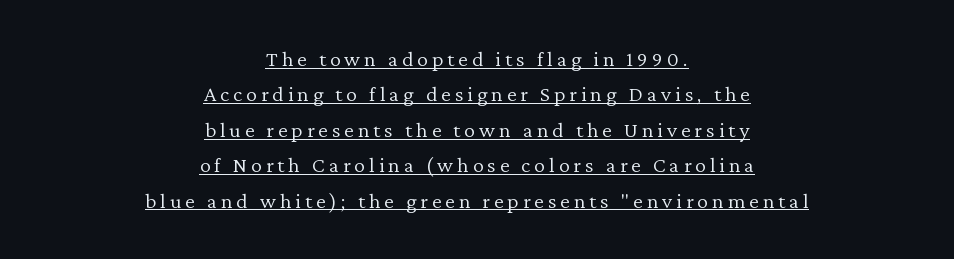
The sample's only ornament is a line tracing under the words. Each line is balanced around a shared central axis. Posture: upright roman. Quick note: interline space is typical. Stems here are at most as thick as an everyday book face.
